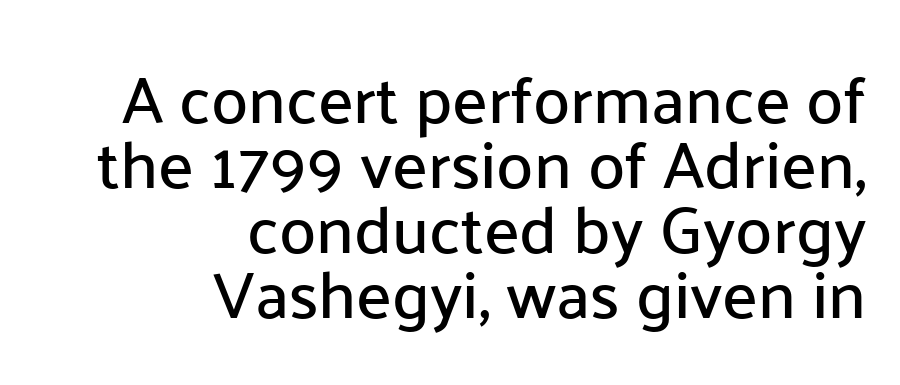
Q: Is the text italic (slanted)? A: No, it is upright.
Q: Is the typeface a serif or a sans-serif typeface? A: Sans-serif.
Q: Is the text underlined? A: No.
Q: How is the paragraph aligned? A: Right-aligned.
Q: Is the spacing between letters normal or unusually wide? A: Normal.
Q: Is the spacing between lines tight, normal or loose? A: Tight.
Q: Width (condensed, normal, or wide)? A: Normal.
Q: Stroke contrast? A: Low.
Q: x-height? A: Medium.
Q: Monospaced? A: No.
